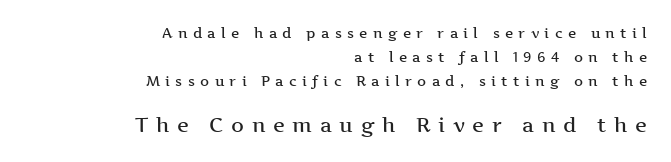
Each line ends at the same right margin while the left side varies. If you squint, the bottom block still reads clearly — it's the larger of the two. Posture: upright roman. As a designer I'd log this as weight 600, semibold. Underlining? Definitely not there. The tracking jumps out immediately: characters are airy and widely separated.
